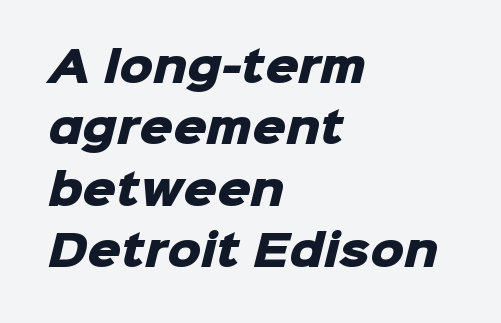
{"serif": "no", "bold": "yes", "weight": "heavy", "width": "normal", "stroke_contrast": "low", "x_height": "medium", "monospaced": "no", "underline": "no", "align": "left", "line_spacing": "normal", "line_spacing_ratio": 1.46, "letter_spacing": "normal", "letter_spacing_em": 0.0, "glyph_px": 42}
